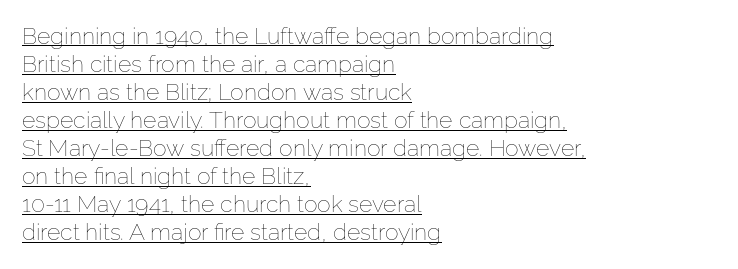
Q: Is the text bold? A: No.
Q: Is the text italic (slanted)? A: No, it is upright.
Q: Is the text underlined? A: Yes.
Q: How is the paragraph aligned? A: Left-aligned.
Q: Is the spacing between letters normal or unusually wide? A: Normal.
